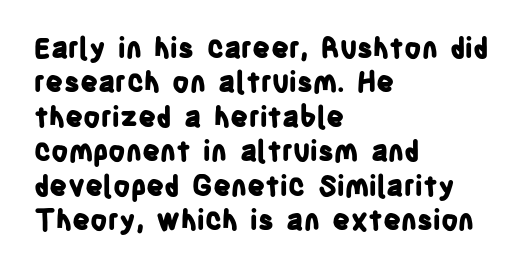
The image shows 28 px bold, condensed sans-serif type, upright; set left-aligned, line spacing 1.23x, normal letter spacing, not underlined; low stroke contrast and a large x-height.
